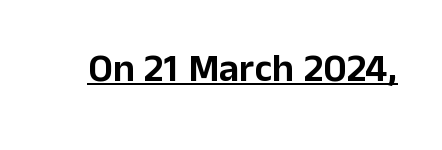
Q: Is the text italic (slanted)? A: No, it is upright.
Q: Is the typeface a serif or a sans-serif typeface? A: Sans-serif.
Q: Is the text underlined? A: Yes.
Q: Is the spacing between letters normal or unusually wide? A: Normal.
Q: Width (condensed, normal, or wide)? A: Normal.
Q: Stroke contrast? A: Low.
Q: x-height? A: Medium.
Q: Monospaced? A: No.
